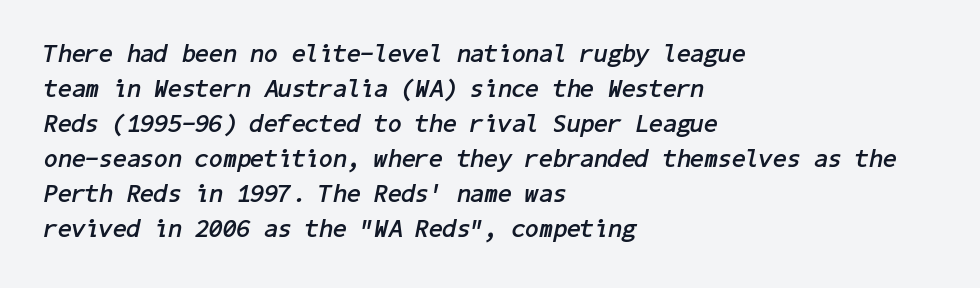
Regular leading. Characters are canted at an angle relative to the baseline's perpendicular. Quick note: underline off. Line beginnings align vertically; line endings do not. Heavy, bold letterforms.
